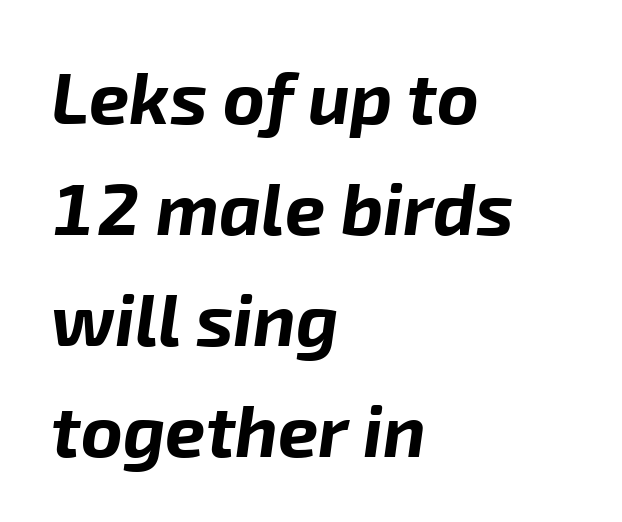
The image shows 72 px bold type, italic (leaning right); set left-aligned, normal line spacing (1.54x), normal letter spacing, not underlined; low stroke contrast and a medium x-height.
